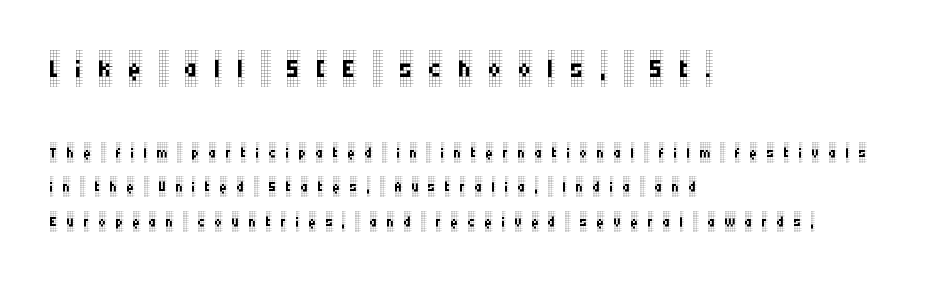
The image shows 37 px regular-weight, condensed serif type, upright; set left-aligned, normal line spacing (1.65x), unusually wide letter spacing (+0.44 em), not underlined; the first (top) block is 1.76x larger; low stroke contrast and a large x-height.
